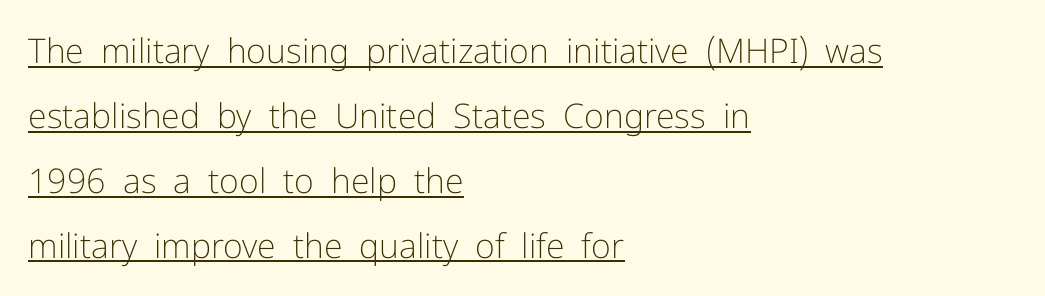
The image shows 34 px light sans-serif type, upright; set left-aligned, loose line spacing (1.91x), normal letter spacing, underlined; low stroke contrast and a medium x-height.
